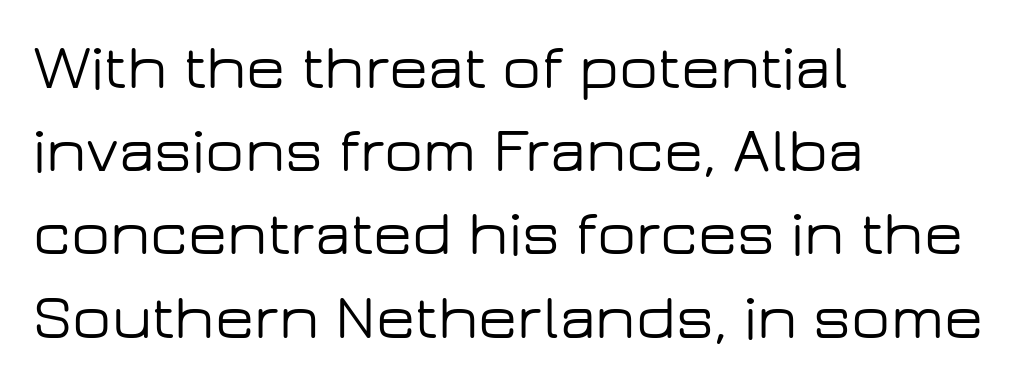
Q: Is the text italic (slanted)? A: No, it is upright.
Q: Is the typeface a serif or a sans-serif typeface? A: Sans-serif.
Q: Is the text underlined? A: No.
Q: How is the paragraph aligned? A: Left-aligned.
Q: Is the spacing between letters normal or unusually wide? A: Normal.
Q: Is the spacing between lines tight, normal or loose? A: Normal.
Q: Width (condensed, normal, or wide)? A: Wide.
Q: Stroke contrast? A: Low.
Q: x-height? A: Medium.
Q: Monospaced? A: No.
